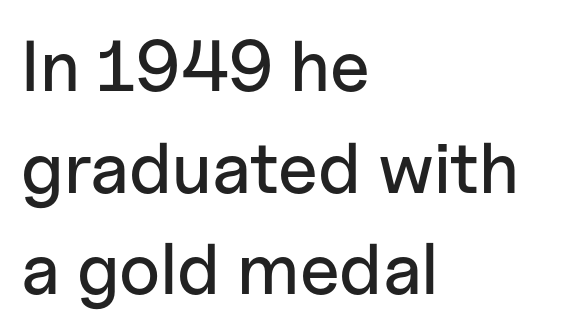
The image shows 72 px sans-serif type, upright; set left-aligned, normal line spacing (1.41x), normal letter spacing, not underlined; low stroke contrast and a medium x-height.
